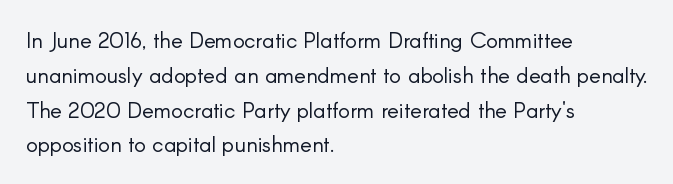
Q: Is the text bold? A: No.
Q: Is the text italic (slanted)? A: No, it is upright.
Q: Is the text underlined? A: No.
Q: How is the paragraph aligned? A: Left-aligned.
Q: Is the spacing between letters normal or unusually wide? A: Normal.
Q: Is the spacing between lines tight, normal or loose? A: Normal.
